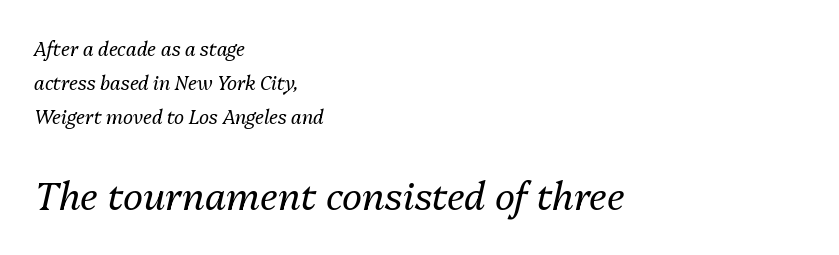
The image shows 38 px regular-weight type, italic (leaning right); set left-aligned, line spacing 1.8x, normal letter spacing, not underlined; the second (bottom) block is 2.0x larger; medium stroke contrast and a medium x-height.
